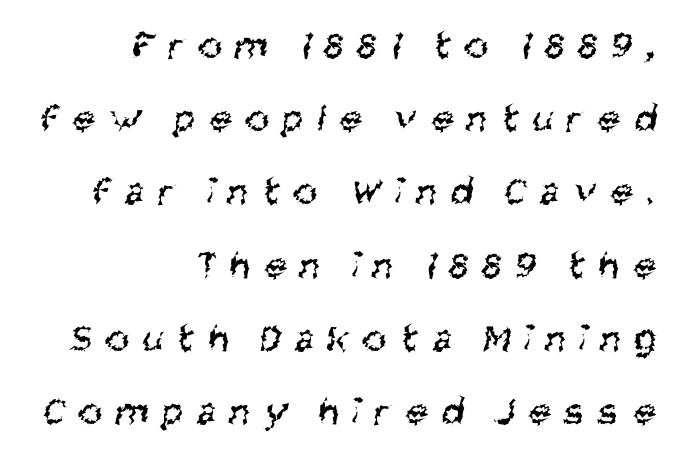
Proportional: the letters do not fall into vertical columns. Beneath every word, the page is bare. The cut favours lightness, reaching ordinary text weight at its darkest. A typesetter would label this face a sans. This rendering widens character spacing well past its baseline value.
